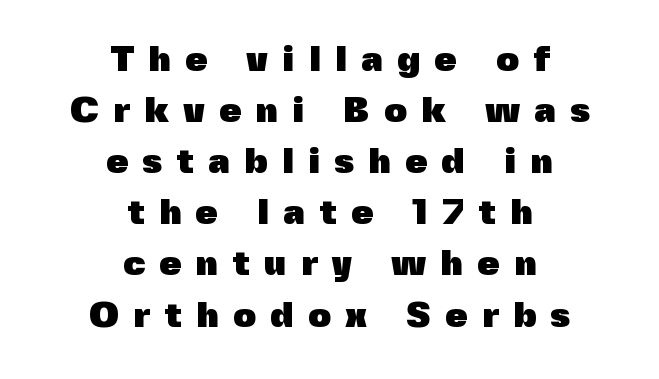
{"serif": "no", "italic": "no", "bold": "yes", "weight": "heavy", "width": "normal", "x_height": "medium", "monospaced": "no", "underline": "no", "align": "center", "line_spacing": "normal", "line_spacing_ratio": 1.42, "letter_spacing": "wide", "letter_spacing_em": 0.39, "glyph_px": 36}
